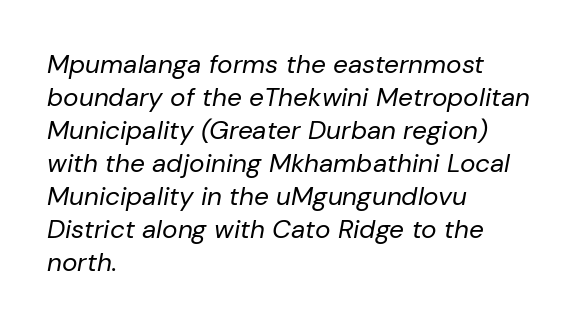
{"italic": "yes", "lean": "right", "slant_degrees": 10, "bold": "no", "underline": "no", "align": "left", "line_spacing": "normal", "line_spacing_ratio": 1.27, "letter_spacing": "normal", "letter_spacing_em": 0.0, "glyph_px": 26}
